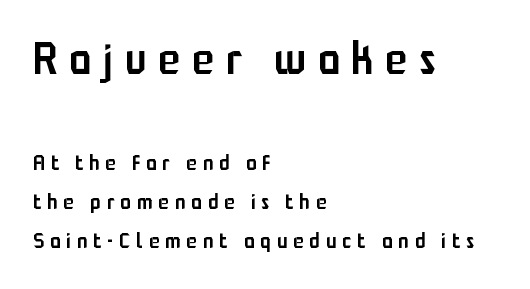
{"serif": "no", "italic": "no", "bold": "semi", "weight": "semibold", "width": "condensed", "stroke_contrast": "low", "x_height": "medium", "monospaced": "no", "underline": "no", "align": "left", "line_spacing_ratio": 1.79, "letter_spacing": "wide", "letter_spacing_em": 0.26, "larger_block": "first", "size_ratio": 2.05, "glyph_px": 45}
